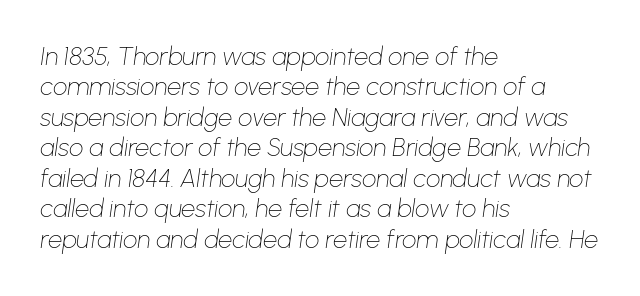
Q: Is the text bold? A: No.
Q: Is the text italic (slanted)? A: Yes, it leans right by about 8 degrees.
Q: Is the text underlined? A: No.
Q: How is the paragraph aligned? A: Left-aligned.
Q: Is the spacing between letters normal or unusually wide? A: Normal.
